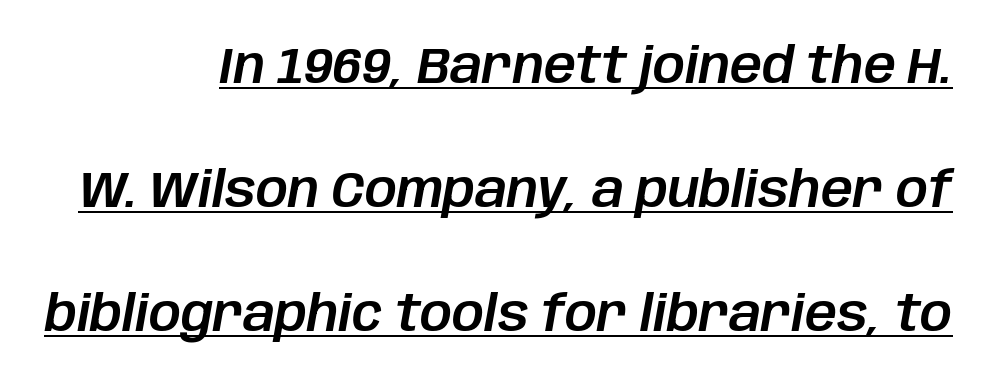
Q: Is the text italic (slanted)? A: Yes, it leans right by about 10 degrees.
Q: Is the text underlined? A: Yes.
Q: How is the paragraph aligned? A: Right-aligned.
Q: Is the spacing between letters normal or unusually wide? A: Normal.
Q: Is the spacing between lines tight, normal or loose? A: Loose.
Q: Width (condensed, normal, or wide)? A: Normal.
Q: Stroke contrast? A: Low.
Q: x-height? A: Large.
Q: Monospaced? A: No.
